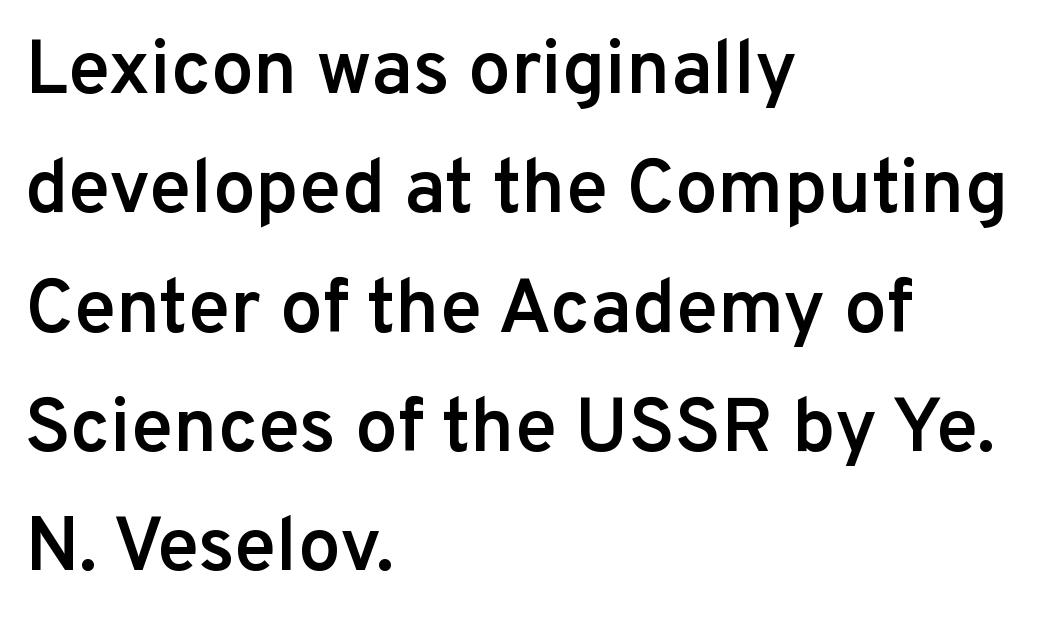
The zone under the glyphs is completely vacant. Typographically, this falls in the sans-serif category. Note the varied advance widths — an 'i' is clearly narrower than an 'm'. Typographic density is moderately raised because the face is semibold.
